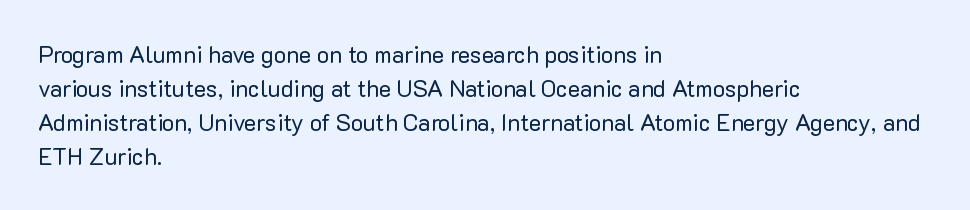
The type sits square on the baseline with zero lean. Stem width sits at or under what a default text font uses. Horizontally, the lines are justified to the leading edge only. This sample keeps an unexceptional amount of space between lines. The space beneath each line is pristine and unruled. There is no visible air inserted between adjacent glyphs.
